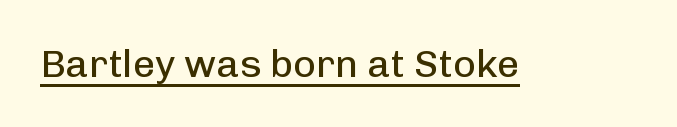
The image shows 39 px regular-weight sans-serif type, upright; set normal letter spacing, underlined; low stroke contrast and a medium x-height.
